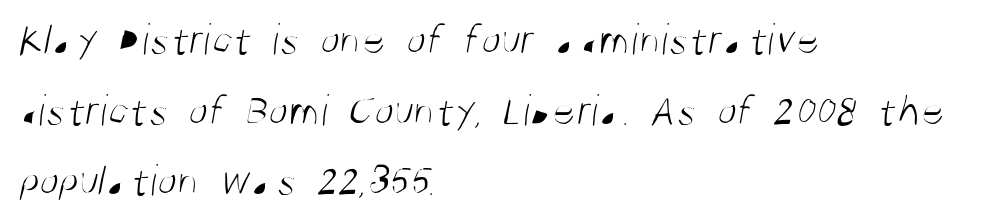
The image shows 45 px light, condensed sans-serif type; set left-aligned, normal line spacing (1.57x), normal letter spacing, not underlined; medium stroke contrast and a large x-height.
